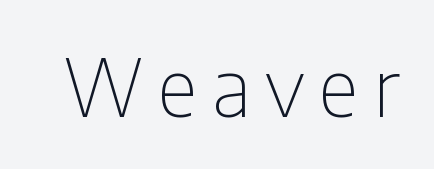
The image shows 80 px thin, condensed sans-serif type, upright; set not underlined; low stroke contrast and a medium x-height.
